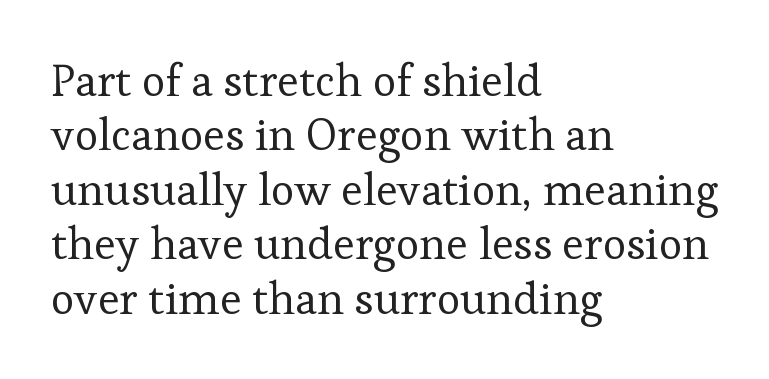
The image shows 45 px regular-weight serif type, upright; set left-aligned, line spacing 1.21x, normal letter spacing, not underlined; low stroke contrast and a medium x-height.
